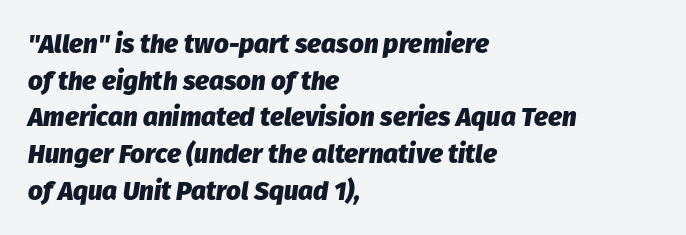
The image shows 26 px bold type, italic (leaning right); set left-aligned, normal line spacing (1.41x), normal letter spacing, not underlined.
